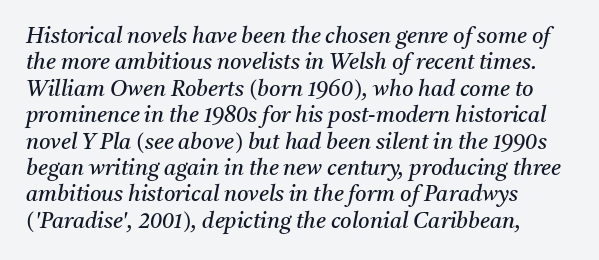
Q: Is the text bold? A: No.
Q: Is the text italic (slanted)? A: Yes, it leans right by about 11 degrees.
Q: Is the text underlined? A: No.
Q: How is the paragraph aligned? A: Left-aligned.
Q: Is the spacing between letters normal or unusually wide? A: Normal.
